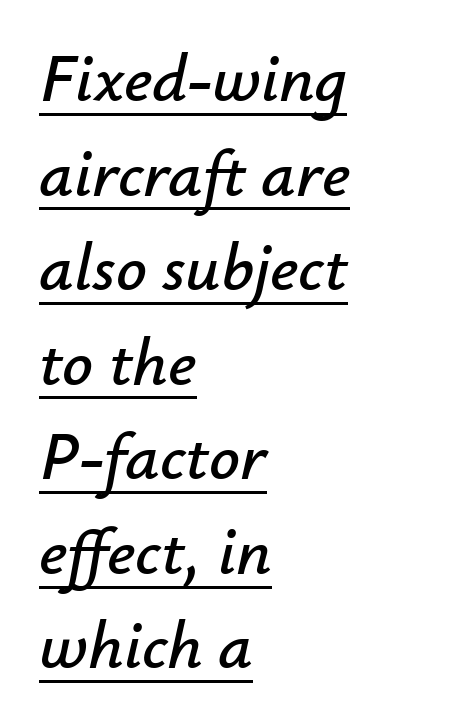
{"italic": "yes", "lean": "right", "slant_degrees": 12, "width": "normal", "stroke_contrast": "low", "x_height": "small", "monospaced": "no", "underline": "yes", "align": "left", "line_spacing": "normal", "line_spacing_ratio": 1.39, "letter_spacing": "normal", "letter_spacing_em": 0.0, "glyph_px": 68}
